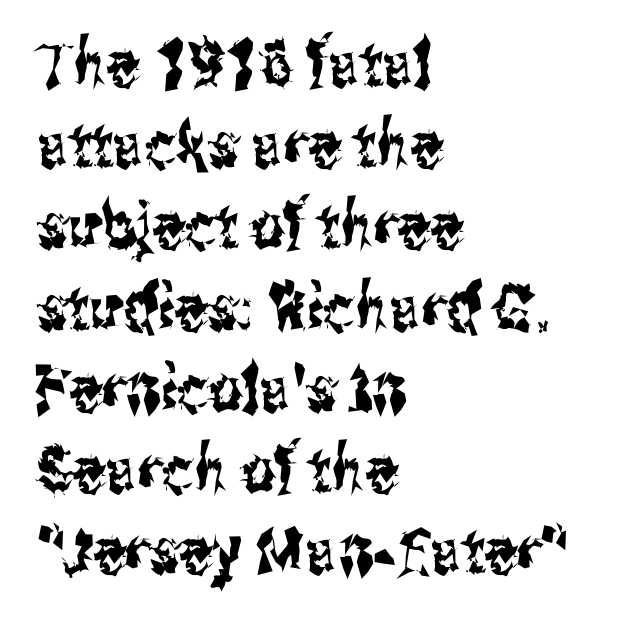
Tracking here is standard; glyphs follow each other at the usual distance. The words here are not underlined. You could not count columns in this text — the font is proportionally spaced. The lines sit at an ordinary, default distance from one another. Check where the strokes stop: nothing finishes them off — pure sans. The compositor pushed each line to the left boundary.
